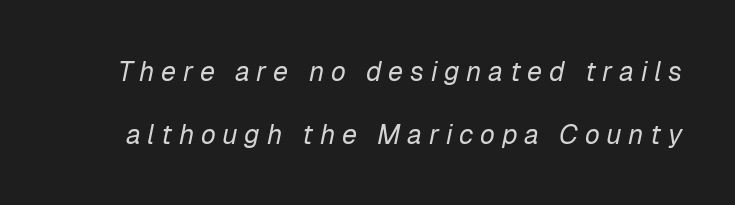
The image shows 27 px text type, italic (leaning right); set loose line spacing (2.33x), unusually wide letter spacing (+0.25 em), not underlined.
